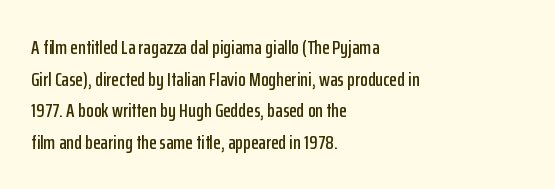
Q: Is the text italic (slanted)? A: No, it is upright.
Q: Is the text underlined? A: No.
Q: How is the paragraph aligned? A: Left-aligned.
Q: Is the spacing between letters normal or unusually wide? A: Normal.
Q: Is the spacing between lines tight, normal or loose? A: Normal.
